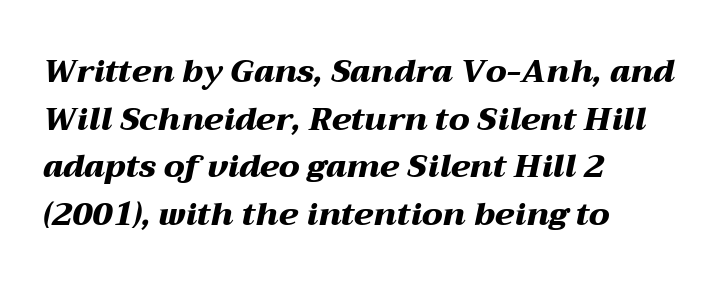
The image shows 32 px heavy, wide type, italic (leaning right); set left-aligned, normal line spacing (1.49x), normal letter spacing, not underlined; medium stroke contrast and a medium x-height.
